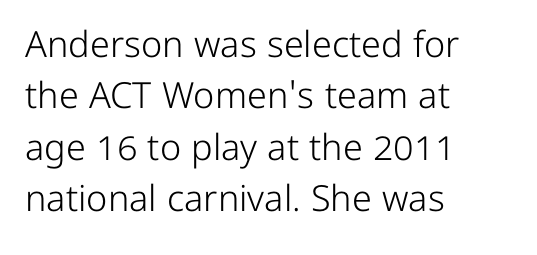
Q: Is the text bold? A: No.
Q: Is the text italic (slanted)? A: No, it is upright.
Q: Is the typeface a serif or a sans-serif typeface? A: Sans-serif.
Q: Is the text underlined? A: No.
Q: How is the paragraph aligned? A: Left-aligned.
Q: Is the spacing between letters normal or unusually wide? A: Normal.
Q: Is the spacing between lines tight, normal or loose? A: Normal.
Q: Width (condensed, normal, or wide)? A: Normal.
Q: Stroke contrast? A: Low.
Q: x-height? A: Medium.
Q: Monospaced? A: No.
